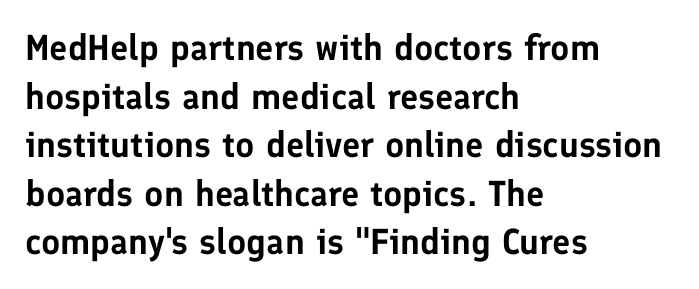
{"serif": "no", "italic": "no", "width": "normal", "stroke_contrast": "low", "x_height": "medium", "monospaced": "no", "underline": "no", "align": "left", "line_spacing": "normal", "line_spacing_ratio": 1.35, "letter_spacing": "normal", "letter_spacing_em": 0.0, "glyph_px": 36}
